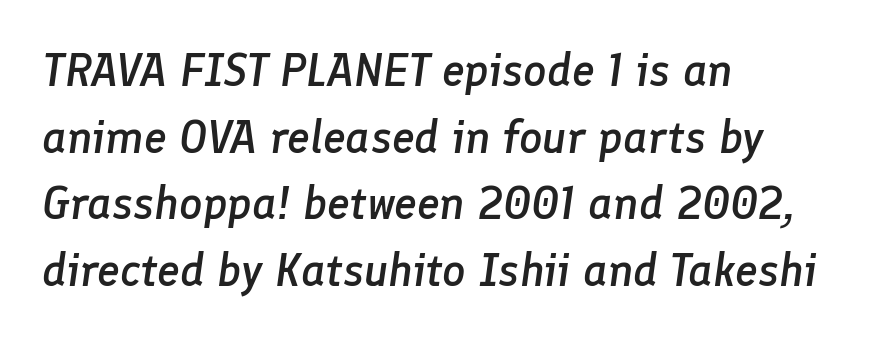
Q: Is the text bold? A: Semi-bold.
Q: Is the text italic (slanted)? A: Yes, it leans right by about 8 degrees.
Q: Is the text underlined? A: No.
Q: How is the paragraph aligned? A: Left-aligned.
Q: Is the spacing between letters normal or unusually wide? A: Normal.
Q: Is the spacing between lines tight, normal or loose? A: Normal.
Q: Width (condensed, normal, or wide)? A: Normal.
Q: Stroke contrast? A: Low.
Q: x-height? A: Medium.
Q: Monospaced? A: No.
